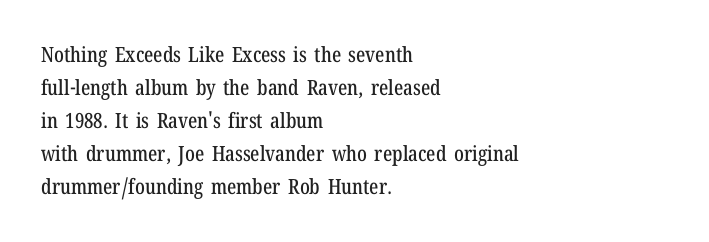
Q: Is the text italic (slanted)? A: No, it is upright.
Q: Is the text underlined? A: No.
Q: How is the paragraph aligned? A: Left-aligned.
Q: Is the spacing between letters normal or unusually wide? A: Normal.
Q: Is the spacing between lines tight, normal or loose? A: Normal.
